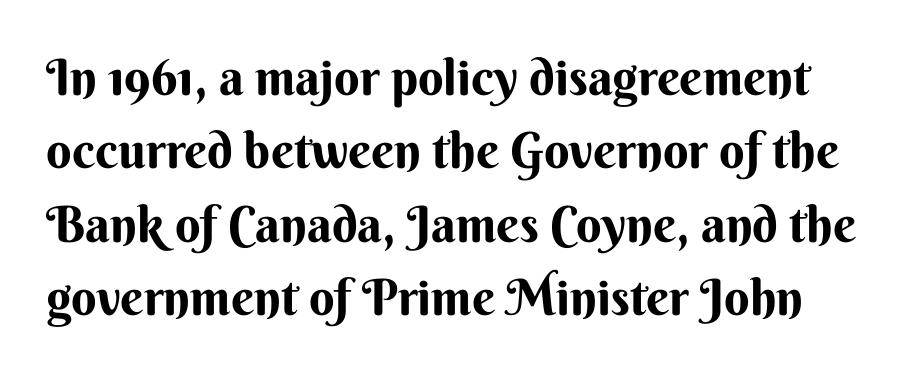
Q: Is the text italic (slanted)? A: No, it is upright.
Q: Is the typeface a serif or a sans-serif typeface? A: Sans-serif.
Q: Is the text underlined? A: No.
Q: Is the spacing between letters normal or unusually wide? A: Normal.
Q: Is the spacing between lines tight, normal or loose? A: Normal.
Q: Width (condensed, normal, or wide)? A: Normal.
Q: Stroke contrast? A: Medium.
Q: x-height? A: Small.
Q: Monospaced? A: No.
